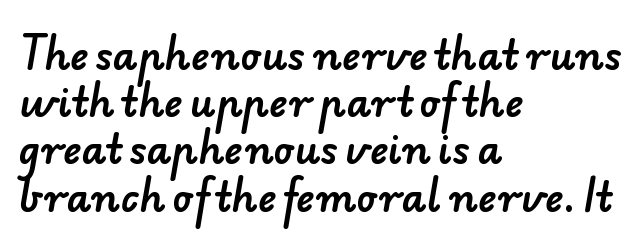
Q: Is the typeface a serif or a sans-serif typeface? A: Sans-serif.
Q: Is the text underlined? A: No.
Q: How is the paragraph aligned? A: Left-aligned.
Q: Is the spacing between letters normal or unusually wide? A: Normal.
Q: Width (condensed, normal, or wide)? A: Normal.
Q: Stroke contrast? A: Low.
Q: x-height? A: Small.
Q: Monospaced? A: No.
